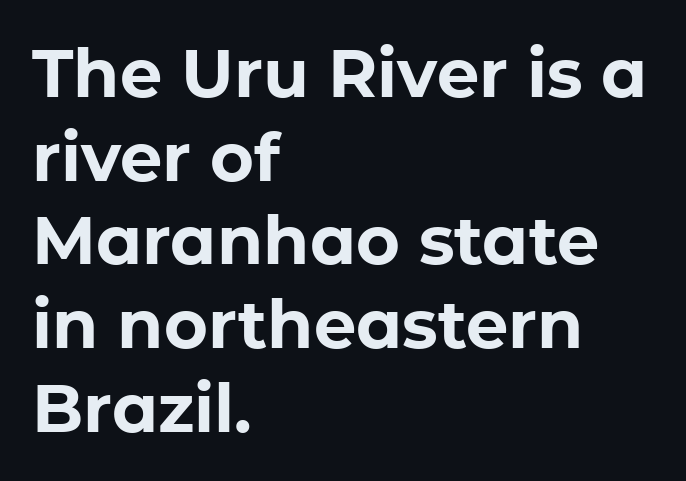
This sample uses a sans-serif face. How heavy is the stroke? Heavy — this is a bold. Line starts are locked; line ends wander. Think of a printed novel: that variable character pitch is what you see here. This sample uses an upright cut, with every glyph sitting square on the baseline.
